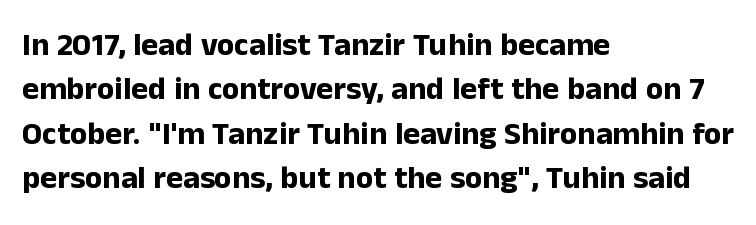
{"serif": "no", "italic": "no", "bold": "yes", "weight": "bold", "width": "normal", "stroke_contrast": "low", "x_height": "medium", "monospaced": "no", "underline": "no", "align": "left", "line_spacing": "normal", "line_spacing_ratio": 1.39, "letter_spacing": "normal", "letter_spacing_em": 0.0, "glyph_px": 32}
